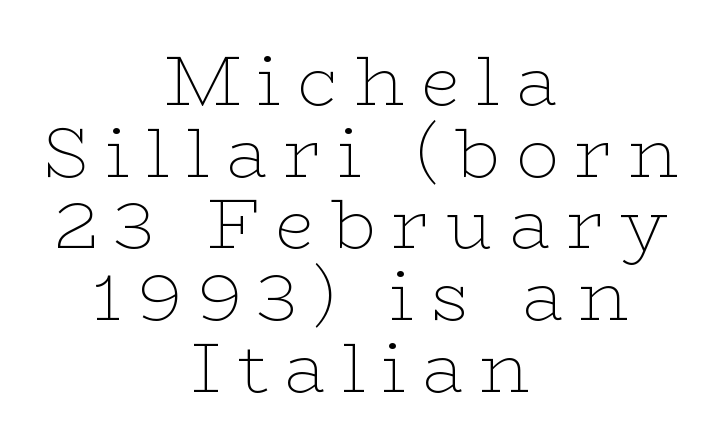
These lines are rendered in a variable-pitch font. The passage shown is not bold in any degree. Tracking here is generous; glyphs stand well apart from one another. Any mark beneath the type? The region is blank. A student would call this center alignment; a typographer would say set centered. This is roman type, the default non-slanted kind.
